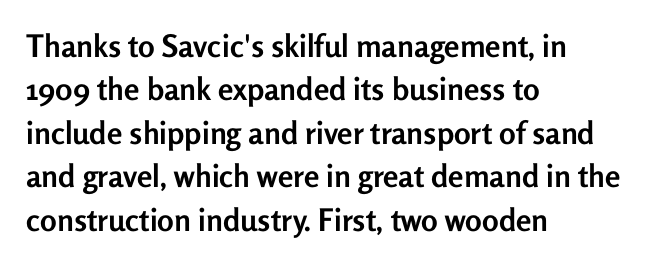
Q: Is the text bold? A: Yes.
Q: Is the text italic (slanted)? A: No, it is upright.
Q: Is the typeface a serif or a sans-serif typeface? A: Sans-serif.
Q: Is the text underlined? A: No.
Q: How is the paragraph aligned? A: Left-aligned.
Q: Is the spacing between letters normal or unusually wide? A: Normal.
Q: Is the spacing between lines tight, normal or loose? A: Normal.
Q: Width (condensed, normal, or wide)? A: Normal.
Q: Stroke contrast? A: Low.
Q: x-height? A: Medium.
Q: Monospaced? A: No.
